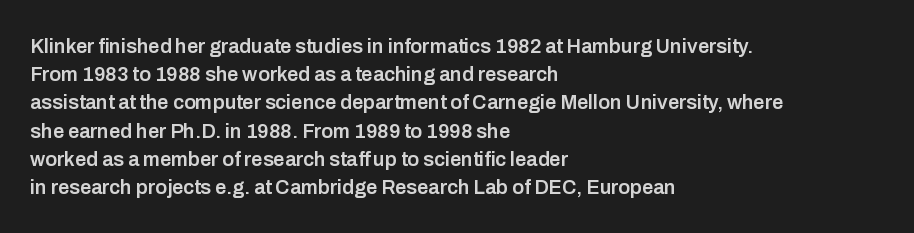
Q: Is the text bold? A: Semi-bold.
Q: Is the text italic (slanted)? A: No, it is upright.
Q: Is the text underlined? A: No.
Q: How is the paragraph aligned? A: Left-aligned.
Q: Is the spacing between letters normal or unusually wide? A: Normal.
Q: Is the spacing between lines tight, normal or loose? A: Normal.
